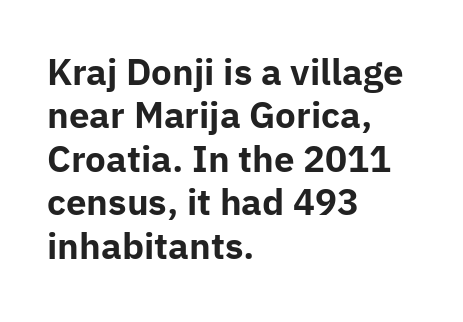
The image shows 35 px bold sans-serif type, upright; set left-aligned, line spacing 1.24x, normal letter spacing, not underlined; low stroke contrast and a medium x-height.
